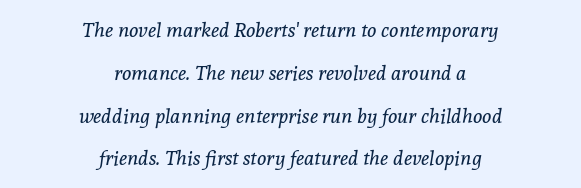
Every row of glyphs is offset so its center matches the block's center. Type without underlining. Tracking here is standard; glyphs follow each other at the usual distance. Is this a heavy cut? Hardly; it is regular or lighter.
